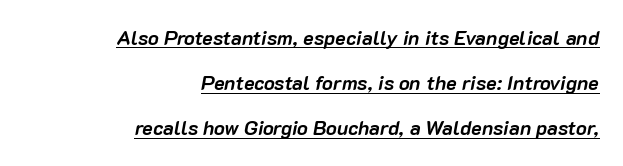
A typographer would call this underscored text. These words are printed bold, with thick strokes throughout. Horizontally, the lines are justified to the trailing edge only. Honestly, the letter spacing is just normal — you wouldn't notice it.
